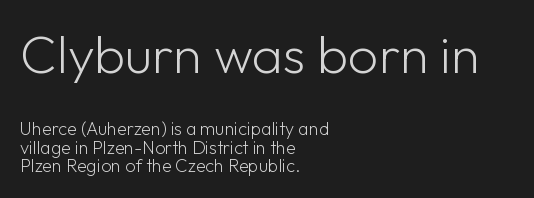
Q: Is the text bold? A: No.
Q: Is the text italic (slanted)? A: No, it is upright.
Q: Is the typeface a serif or a sans-serif typeface? A: Sans-serif.
Q: Is the text underlined? A: No.
Q: How is the paragraph aligned? A: Left-aligned.
Q: Is the spacing between letters normal or unusually wide? A: Normal.
Q: Is the spacing between lines tight, normal or loose? A: Tight.
Q: Which block of text is set in a larger size, the first (top) or the second (bottom)? A: The first (top) one.
Q: Width (condensed, normal, or wide)? A: Normal.
Q: Stroke contrast? A: Low.
Q: x-height? A: Medium.
Q: Monospaced? A: No.
